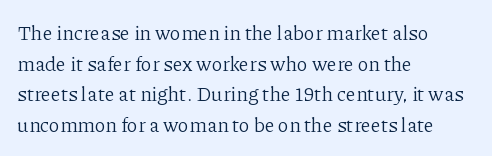
Q: Is the text bold? A: No.
Q: Is the text italic (slanted)? A: No, it is upright.
Q: Is the text underlined? A: No.
Q: How is the paragraph aligned? A: Left-aligned.
Q: Is the spacing between letters normal or unusually wide? A: Normal.
Q: Is the spacing between lines tight, normal or loose? A: Normal.
